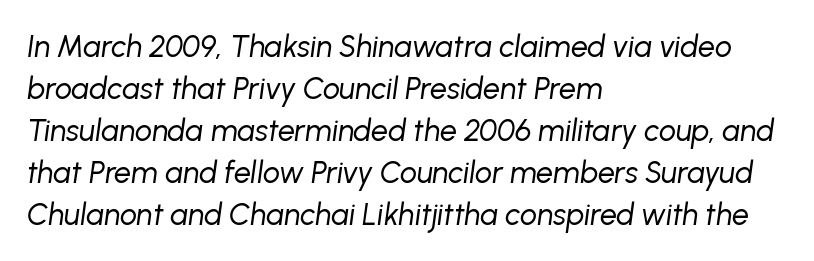
{"italic": "yes", "lean": "right", "slant_degrees": 8, "bold": "no", "weight": "regular", "width": "normal", "stroke_contrast": "low", "x_height": "medium", "monospaced": "no", "underline": "no", "align": "left", "line_spacing": "normal", "line_spacing_ratio": 1.4, "letter_spacing": "normal", "letter_spacing_em": 0.0, "glyph_px": 30}
